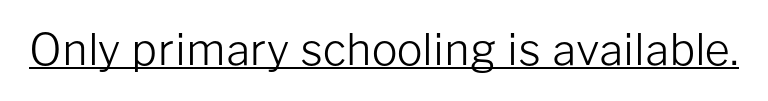
The rendering keeps characters at their native spacing. Proportional: the letters do not fall into vertical columns. The typeface chosen for these lines omits serifs. The passage shown is underscored from start to finish.
